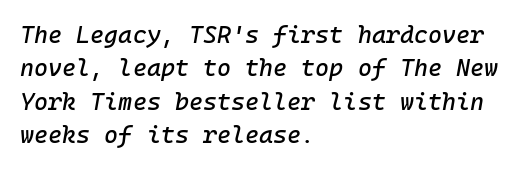
Letter spacing: default. These lines sit exactly where default settings would place them. Looking at the ascenders, they clearly lean. Glance below the letters and you will spot only blank space.
